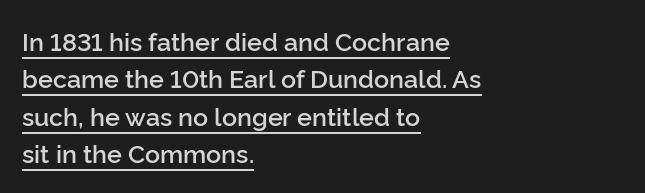
Q: Is the text bold? A: Semi-bold.
Q: Is the text italic (slanted)? A: No, it is upright.
Q: Is the text underlined? A: Yes.
Q: How is the paragraph aligned? A: Left-aligned.
Q: Is the spacing between letters normal or unusually wide? A: Normal.
Q: Is the spacing between lines tight, normal or loose? A: Normal.
